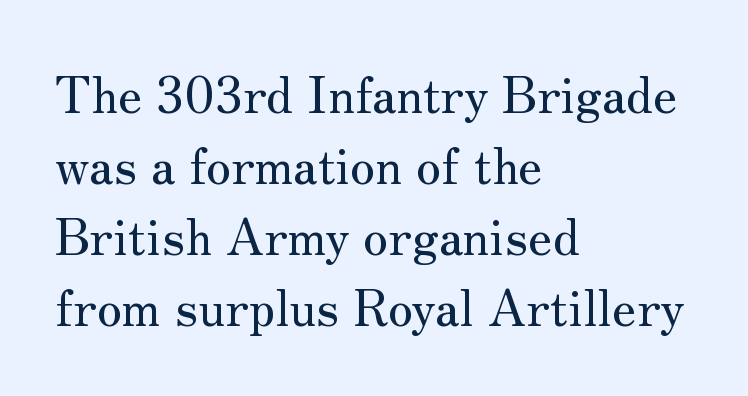
{"serif": "yes", "italic": "no", "width": "normal", "stroke_contrast": "medium", "x_height": "small", "monospaced": "no", "underline": "no", "align": "left", "line_spacing": "normal", "line_spacing_ratio": 1.42, "letter_spacing": "normal", "letter_spacing_em": 0.0, "glyph_px": 50}
